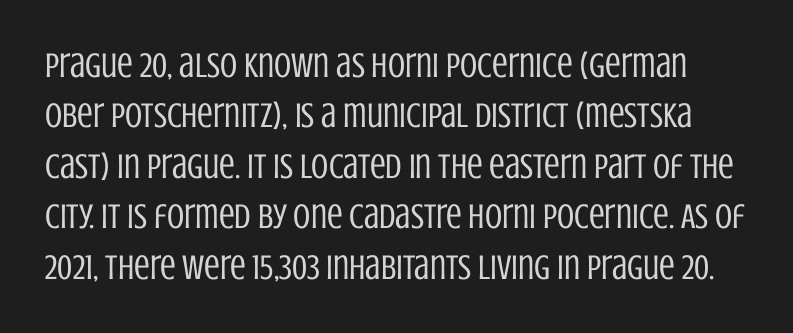
This sample uses plain, unmodified letter spacing. The specimen reads as upright at a glance. Quick note: underline off. A quiet, ordinary-to-light weight characterises the typeface.
